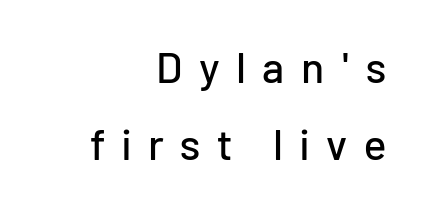
{"serif": "no", "italic": "no", "width": "normal", "stroke_contrast": "low", "x_height": "medium", "monospaced": "no", "underline": "no", "align": "right", "line_spacing_ratio": 1.8, "letter_spacing": "wide", "letter_spacing_em": 0.38, "glyph_px": 43}
